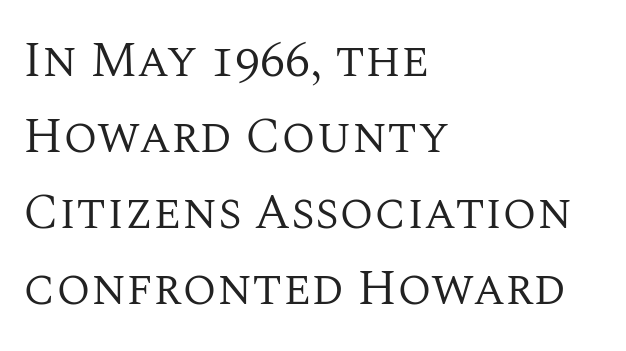
What kind of face is this? One with serifs. The specimen omits any rule beneath the text block's lines. If you measured baseline to baseline, you'd find a middling distance. These glyphs show unthickened strokes, regular width or finer. The letters sit at their default tracking, neither squeezed nor spread. When letters stand straight like this, we call the style roman or upright.
